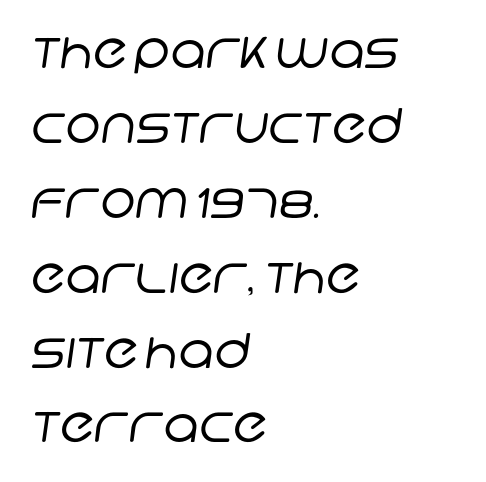
What stands out about the letter spacing? Nothing — it is the standard amount. How would I describe the line gaps? Plain and ordinary. The passage is arranged the way most books set body copy — flush left. Grotesque or geometric, the face here clearly has no serifs.
